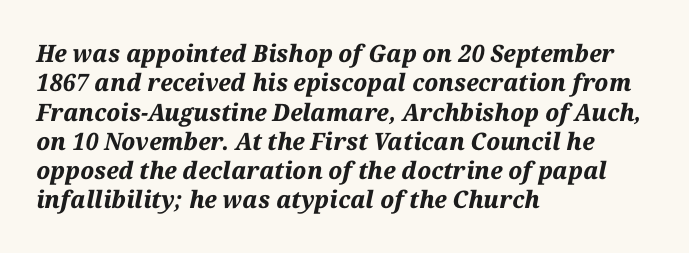
{"italic": "yes", "lean": "right", "slant_degrees": 12, "bold": "yes", "underline": "no", "align": "left", "line_spacing_ratio": 1.22, "letter_spacing": "normal", "letter_spacing_em": 0.0, "glyph_px": 24}
